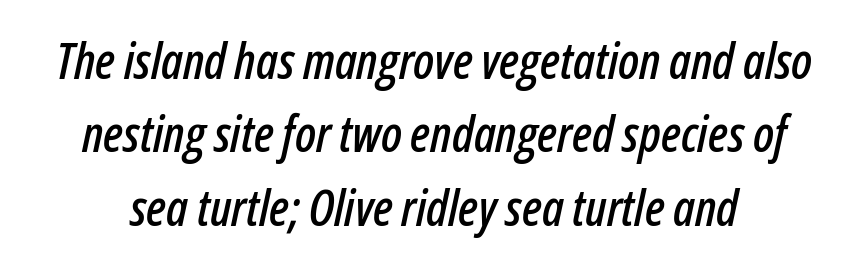
Spacing between characters is what you'd get straight out of the box. Note the varied advance widths — an 'i' is clearly narrower than an 'm'. Check under the words: just untouched page. Rows of type keep a routine distance in the vertical direction. Tall strokes in this sample are angled rather than plumb.
